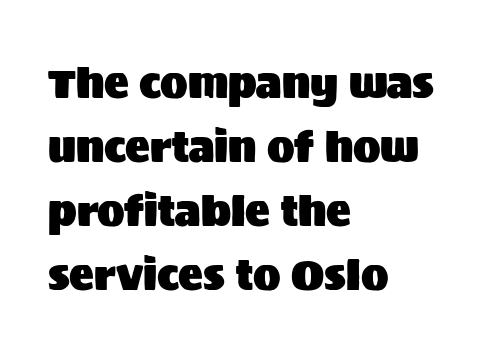
The image shows 41 px sans-serif type, upright; set left-aligned, normal line spacing (1.56x), normal letter spacing, not underlined; medium stroke contrast and a large x-height.
